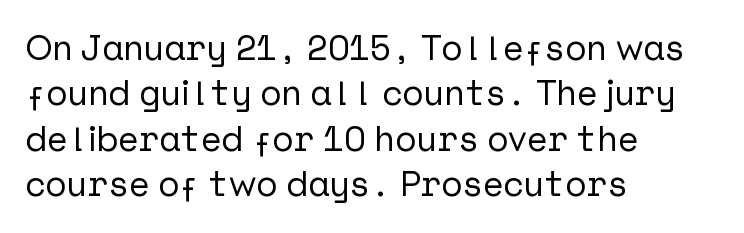
Rows of type keep a routine distance in the vertical direction. No italicization has been applied; the sample stays upright. Each line starts at the same left margin while the right side varies. Characters follow at the spacing the type designer built in. Plain, unruled lines of type. Check where the strokes stop: nothing finishes them off — pure sans.
